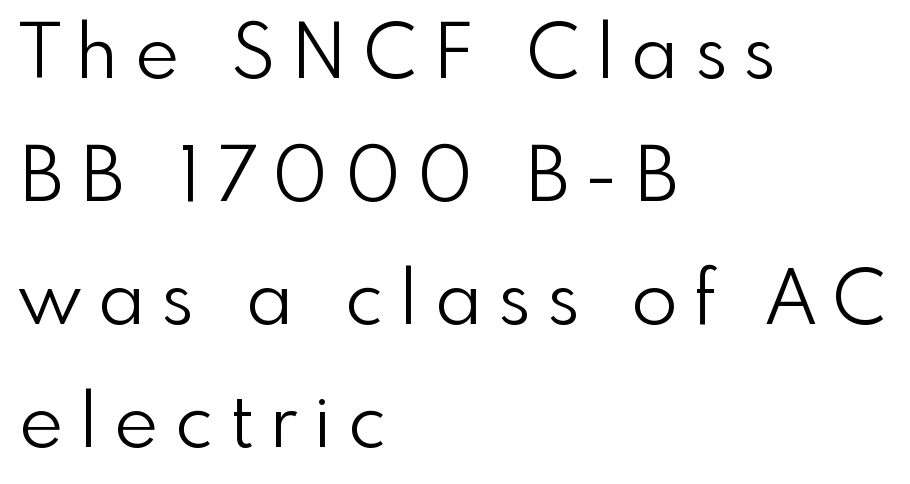
If you drew a ruler down the left edge, every line would touch it. You could not count columns in this text — the font is proportionally spaced. The typeface has the unassuming heft of standard copy or less. Posture: straight, roman, zero tilt.
